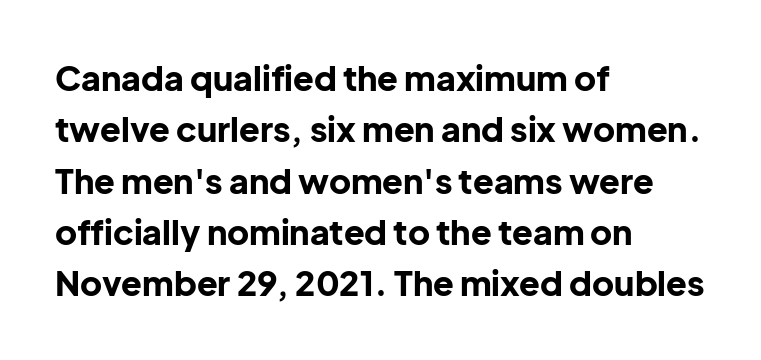
Q: Is the text bold? A: Yes.
Q: Is the text italic (slanted)? A: No, it is upright.
Q: Is the typeface a serif or a sans-serif typeface? A: Sans-serif.
Q: Is the text underlined? A: No.
Q: How is the paragraph aligned? A: Left-aligned.
Q: Is the spacing between letters normal or unusually wide? A: Normal.
Q: Is the spacing between lines tight, normal or loose? A: Normal.
Q: Width (condensed, normal, or wide)? A: Normal.
Q: Stroke contrast? A: Low.
Q: x-height? A: Medium.
Q: Monospaced? A: No.
